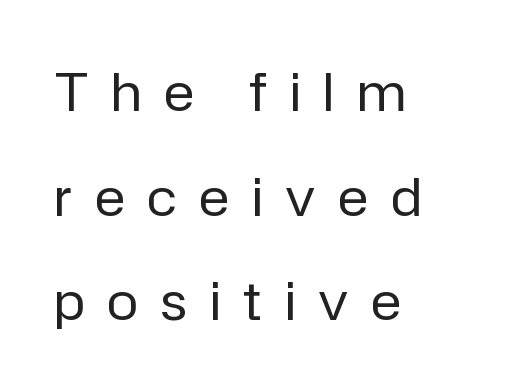
The image shows 52 px regular-weight sans-serif type, upright; set left-aligned, loose line spacing (2.01x), unusually wide letter spacing (+0.44 em), not underlined; low stroke contrast and a medium x-height.
